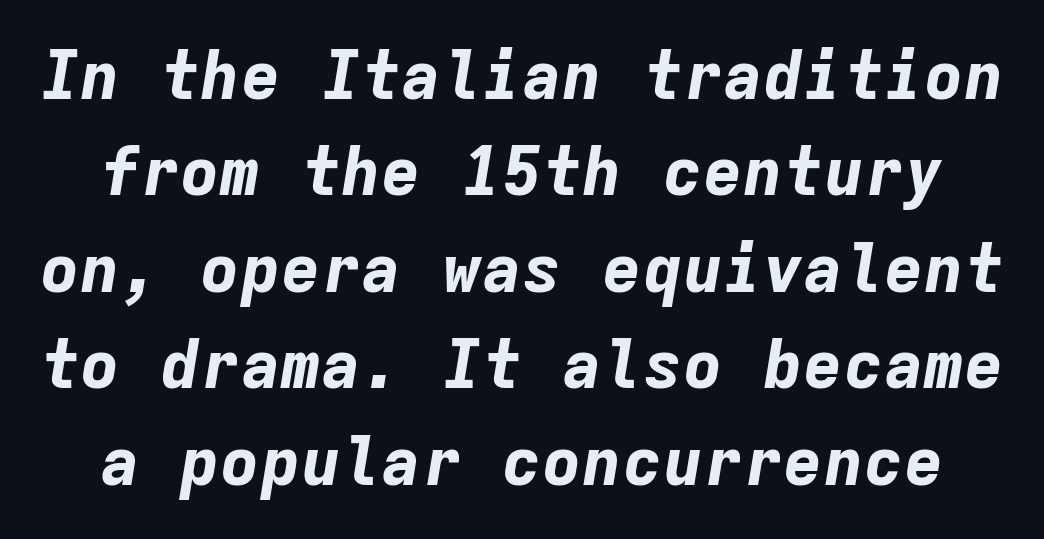
The image shows 67 px bold type, italic (leaning right), monospaced; set normal line spacing (1.44x), normal letter spacing, not underlined; low stroke contrast and a medium x-height.
